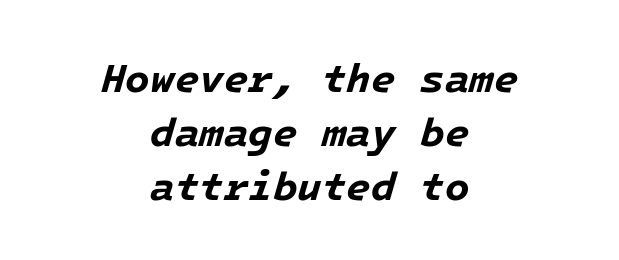
Q: Is the text bold? A: Yes.
Q: Is the text italic (slanted)? A: Yes, it leans right by about 16 degrees.
Q: Is the text underlined? A: No.
Q: How is the paragraph aligned? A: Centered.
Q: Is the spacing between letters normal or unusually wide? A: Normal.
Q: Is the spacing between lines tight, normal or loose? A: Normal.
Q: Width (condensed, normal, or wide)? A: Normal.
Q: Stroke contrast? A: Low.
Q: x-height? A: Medium.
